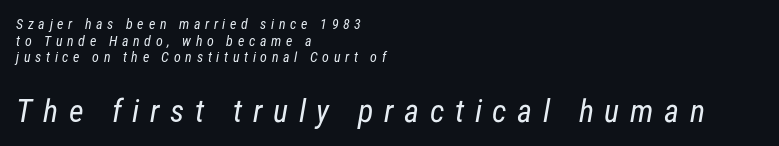
All the whitespace from short lines collects on the right. The passage shown is typed in a proportional face where columns would drift. You can tell from the bare stems that sans-serif type was used. Each row of text sits above clean, open space. The gaps between neighbouring characters are conspicuously large. The composition opens small and finishes big.
